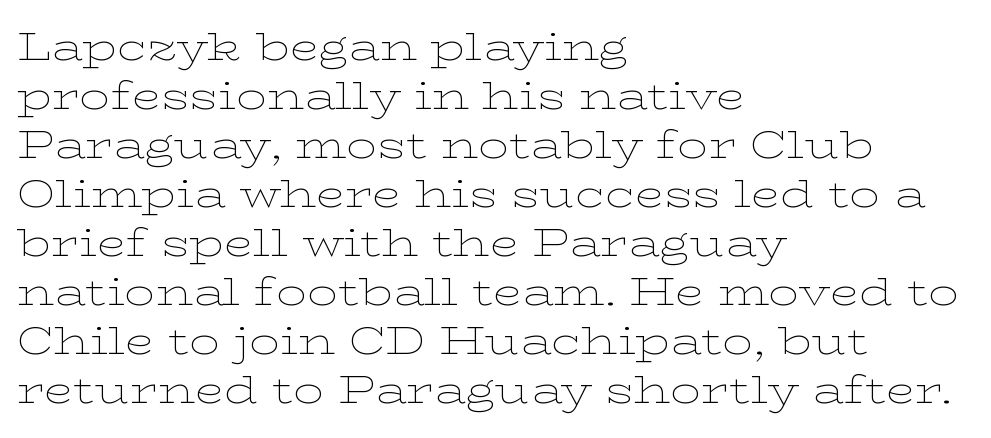
Letters have the restrained weight of plain body copy at most. Type without underlining. This block has exactly the height ordinary leading produces. Alignment: flush left. Ascenders rise straight up at ninety degrees.
